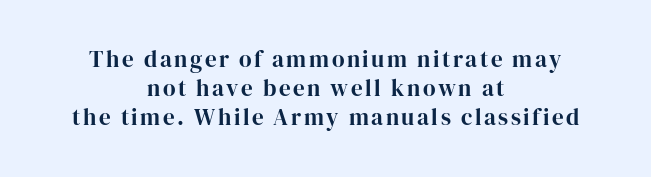
The image shows 23 px text type, upright; set centered, normal line spacing (1.26x), not underlined.
